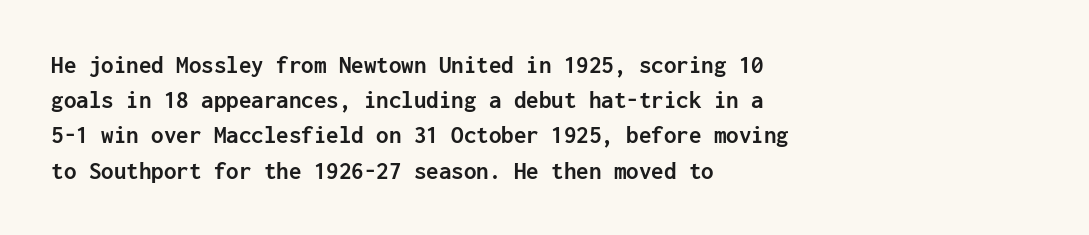
The image shows 25 px bold type, upright; set left-aligned, normal line spacing (1.41x), normal letter spacing, not underlined.
